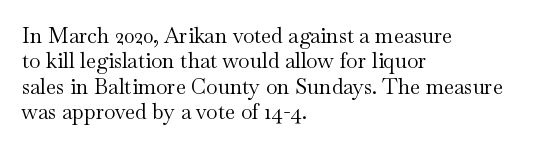
A bare baseline throughout the passage. Line beginnings align vertically; line endings do not. This sample uses plain, unmodified letter spacing. Posture: straight, roman, zero tilt. Is this a heavy cut? Hardly; it is regular or lighter.
